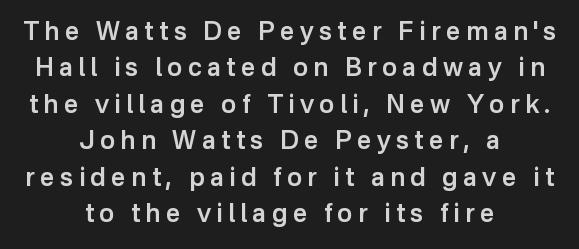
Normally led — the rows are evenly, conventionally spaced. Compared with an ordinary text face, these strokes are moderately heavier — a semibold. Notice how the passage keeps no hard edge, just a central spine. Words appear elongated and porous because spacing is wide. The lettering holds an erect, upright posture throughout. Lines of text with bare space underneath.
